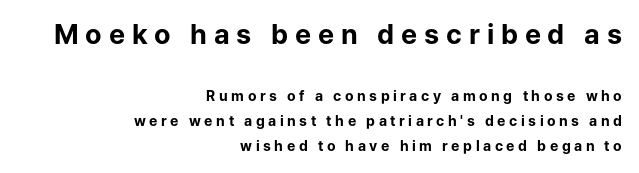
{"italic": "no", "bold": "yes", "underline": "no", "align": "right", "line_spacing_ratio": 1.79, "letter_spacing": "wide", "letter_spacing_em": 0.25, "larger_block": "first", "size_ratio": 1.93, "glyph_px": 27}
